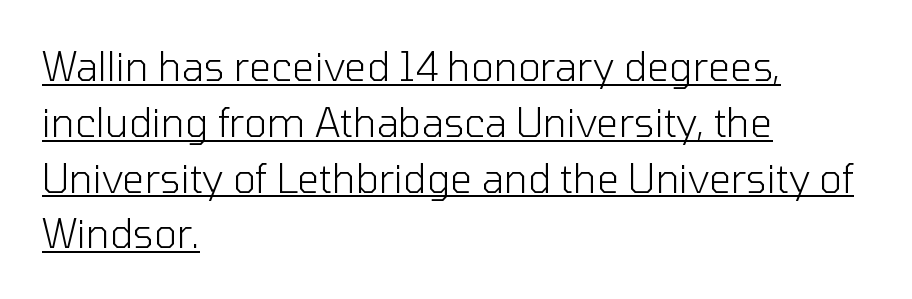
{"serif": "no", "italic": "no", "bold": "no", "weight": "light", "width": "normal", "stroke_contrast": "low", "x_height": "medium", "monospaced": "no", "underline": "yes", "align": "left", "line_spacing": "normal", "line_spacing_ratio": 1.43, "letter_spacing": "normal", "letter_spacing_em": 0.0, "glyph_px": 39}
